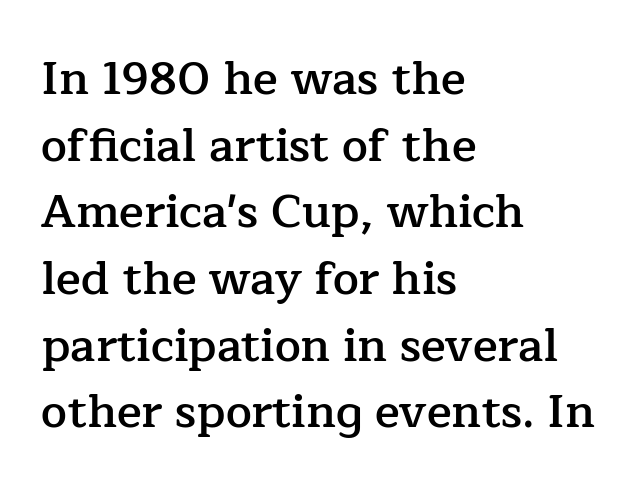
The image shows 46 px semibold serif type, upright; set left-aligned, normal line spacing (1.45x), normal letter spacing, not underlined; low stroke contrast and a medium x-height.
